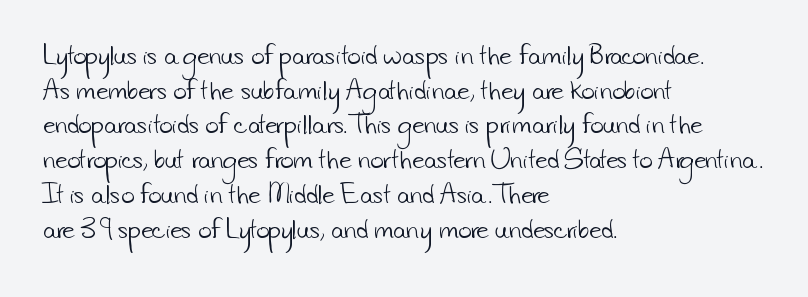
The typesetting does not lean heavy: it is not bold. The foot of each line stays bare and open. Compared with a centered layout, this one pins lines to the left instead. Characters follow at the spacing the type designer built in. Baseline-to-baseline distance is the conventional proportion of letter height.
